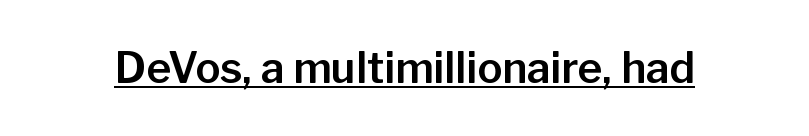
{"serif": "no", "italic": "no", "width": "normal", "stroke_contrast": "low", "x_height": "medium", "monospaced": "no", "underline": "yes", "letter_spacing": "normal", "letter_spacing_em": 0.0, "glyph_px": 42}
